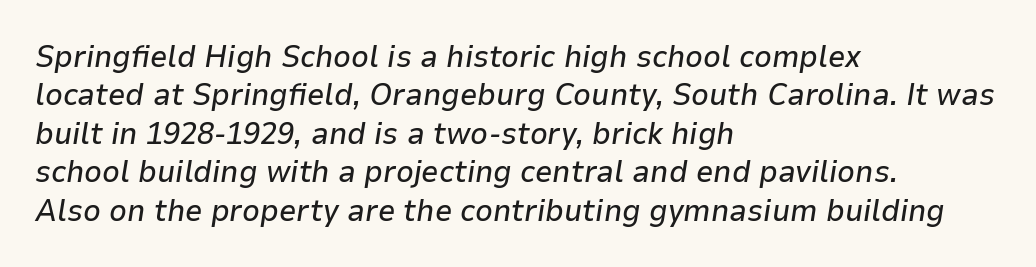
Q: Is the text italic (slanted)? A: Yes, it leans right by about 9 degrees.
Q: Is the text underlined? A: No.
Q: How is the paragraph aligned? A: Left-aligned.
Q: Is the spacing between letters normal or unusually wide? A: Normal.
Q: Width (condensed, normal, or wide)? A: Normal.
Q: Stroke contrast? A: Low.
Q: x-height? A: Medium.
Q: Monospaced? A: No.
